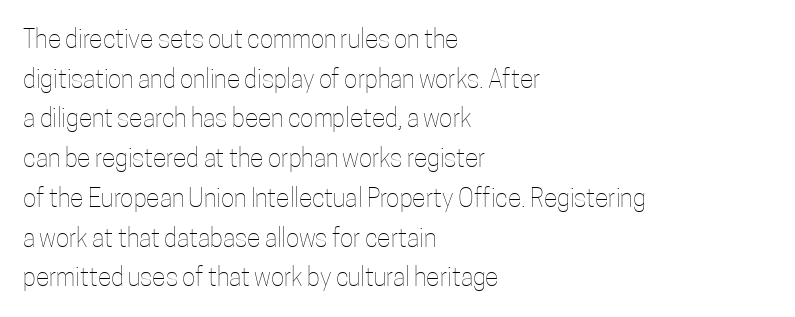
{"italic": "no", "bold": "no", "underline": "no", "align": "left", "line_spacing": "normal", "line_spacing_ratio": 1.59, "letter_spacing": "normal", "letter_spacing_em": 0.0, "glyph_px": 25}
